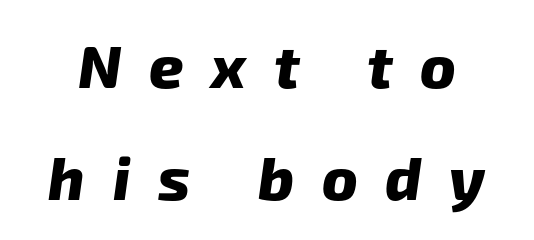
{"serif": "no", "bold": "yes", "weight": "heavy", "width": "normal", "stroke_contrast": "low", "x_height": "medium", "monospaced": "no", "underline": "no", "line_spacing_ratio": 1.87, "letter_spacing": "wide", "letter_spacing_em": 0.46, "glyph_px": 60}
